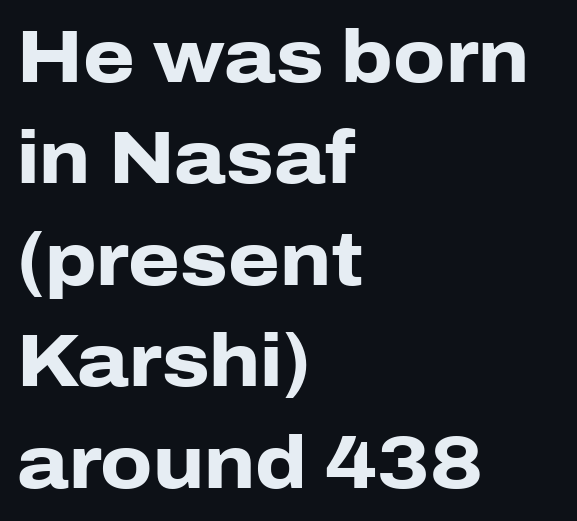
Q: Is the text bold? A: Yes.
Q: Is the text italic (slanted)? A: No, it is upright.
Q: Is the typeface a serif or a sans-serif typeface? A: Sans-serif.
Q: Is the text underlined? A: No.
Q: How is the paragraph aligned? A: Left-aligned.
Q: Is the spacing between letters normal or unusually wide? A: Normal.
Q: Is the spacing between lines tight, normal or loose? A: Normal.
Q: Width (condensed, normal, or wide)? A: Normal.
Q: Stroke contrast? A: Low.
Q: x-height? A: Medium.
Q: Monospaced? A: No.
